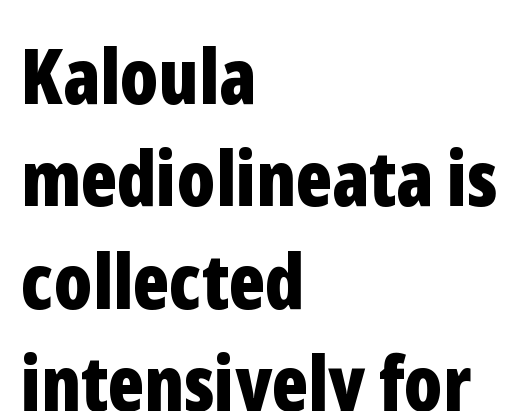
Q: Is the text bold? A: Yes.
Q: Is the text italic (slanted)? A: No, it is upright.
Q: Is the typeface a serif or a sans-serif typeface? A: Sans-serif.
Q: Is the text underlined? A: No.
Q: How is the paragraph aligned? A: Left-aligned.
Q: Is the spacing between letters normal or unusually wide? A: Normal.
Q: Is the spacing between lines tight, normal or loose? A: Normal.
Q: Width (condensed, normal, or wide)? A: Condensed.
Q: Stroke contrast? A: Low.
Q: x-height? A: Medium.
Q: Monospaced? A: No.
